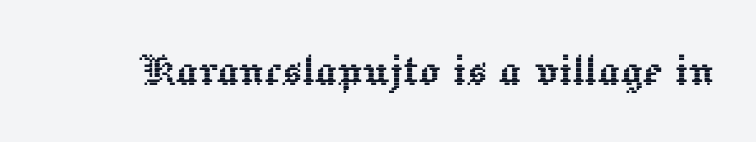
Q: Is the text italic (slanted)? A: No, it is upright.
Q: Is the text underlined? A: No.
Q: Is the spacing between letters normal or unusually wide? A: Normal.
Q: Width (condensed, normal, or wide)? A: Normal.
Q: x-height? A: Medium.
Q: Monospaced? A: No.
